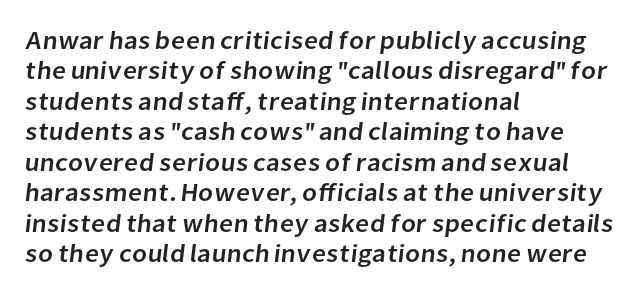
The image shows 25 px text type; set left-aligned, line spacing 1.22x, normal letter spacing, not underlined.
